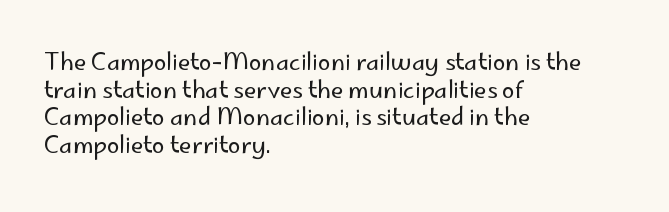
Q: Is the text bold? A: No.
Q: Is the text italic (slanted)? A: No, it is upright.
Q: Is the text underlined? A: No.
Q: How is the paragraph aligned? A: Left-aligned.
Q: Is the spacing between letters normal or unusually wide? A: Normal.
